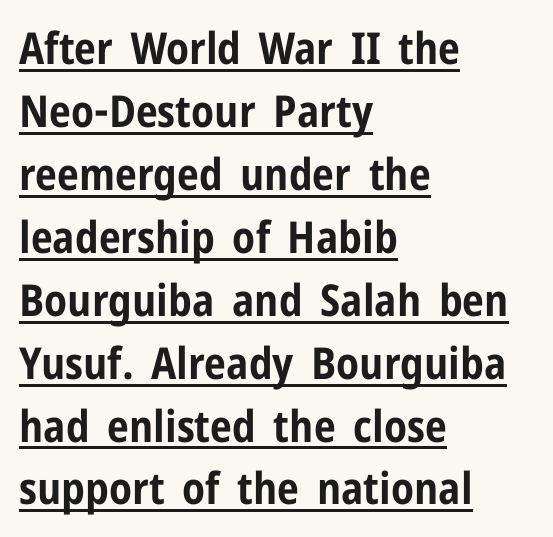
These lines are rendered in a variable-pitch font. Regular leading. In designer terms, the underline attribute is active on this setting. Characters follow at the spacing the type designer built in. Unlike a traditional serif, this face leaves its strokes unadorned. When letters stand straight like this, we call the style roman or upright.
